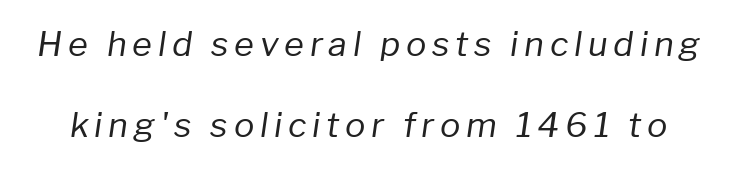
Q: Is the text bold? A: No.
Q: Is the text italic (slanted)? A: Yes, it leans right by about 8 degrees.
Q: Is the text underlined? A: No.
Q: Is the spacing between lines tight, normal or loose? A: Loose.
Q: Width (condensed, normal, or wide)? A: Normal.
Q: Stroke contrast? A: Low.
Q: x-height? A: Medium.
Q: Monospaced? A: No.
